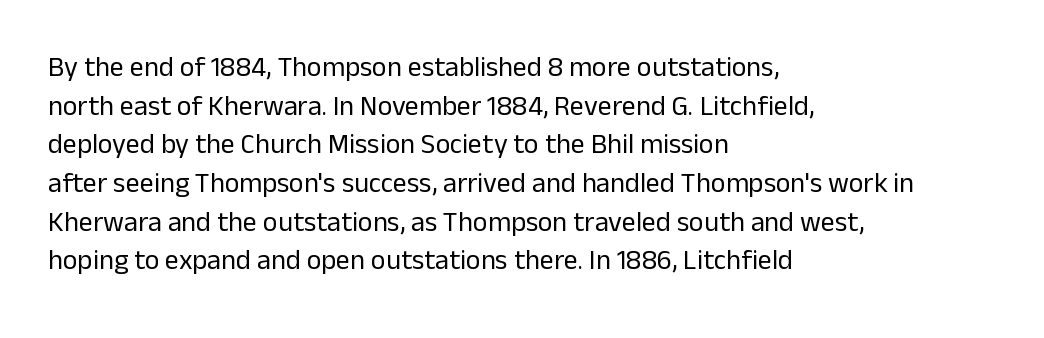
The image shows 28 px regular-weight sans-serif type, upright; set left-aligned, normal line spacing (1.38x), normal letter spacing, not underlined; low stroke contrast and a medium x-height.
